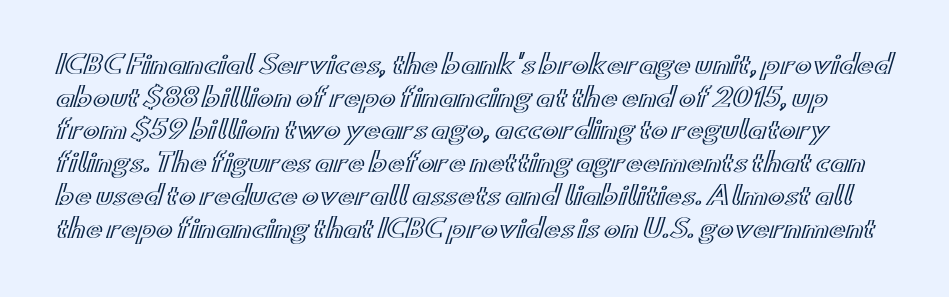
Tracking value appears to be zero — textbook default spacing. This rendering features lettering with no underline. Honestly, the row spacing looks completely unremarkable.
